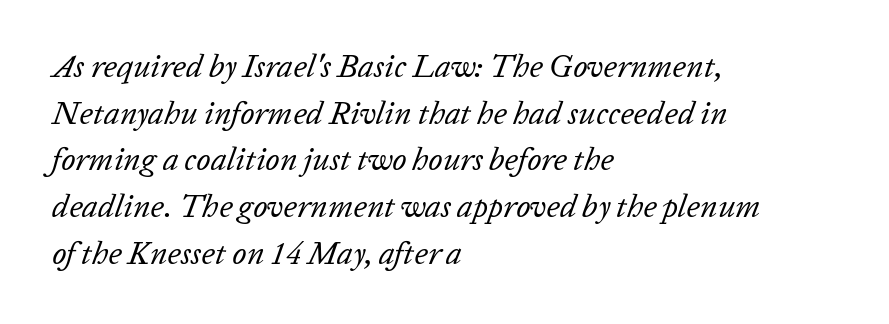
A typesetter would call this zero additional tracking. The face used here is proportionally spaced, like ordinary book or web type. What's the leading like? Ordinary, nothing unusual. Looking at the ascenders, they clearly lean.
